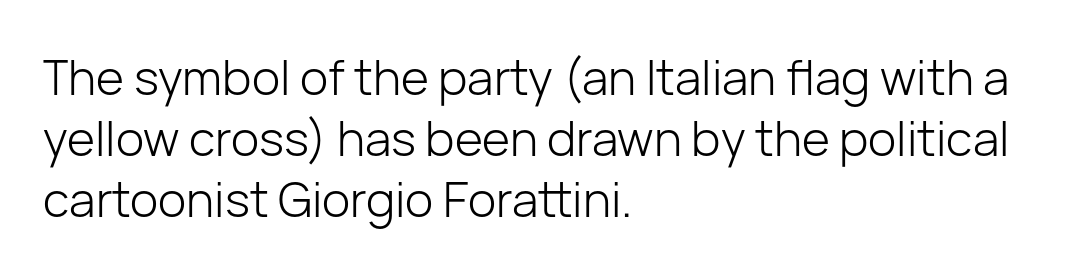
The image shows 48 px light sans-serif type, upright; set left-aligned, normal line spacing (1.27x), normal letter spacing, not underlined; low stroke contrast and a medium x-height.
